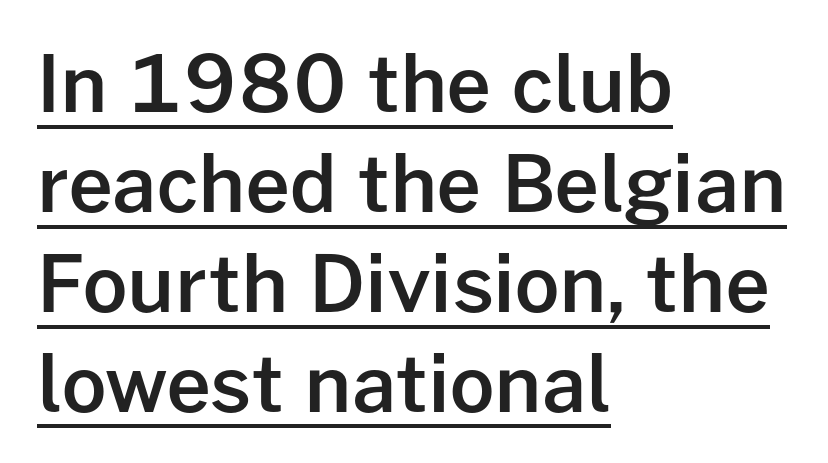
{"serif": "no", "italic": "no", "bold": "semi", "weight": "semibold", "width": "normal", "stroke_contrast": "low", "x_height": "medium", "monospaced": "no", "underline": "yes", "align": "left", "line_spacing": "normal", "line_spacing_ratio": 1.28, "letter_spacing": "normal", "letter_spacing_em": 0.0, "glyph_px": 78}
